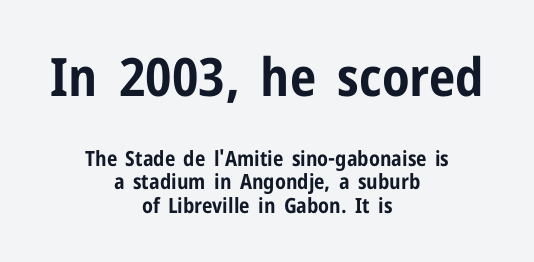
{"serif": "no", "italic": "no", "bold": "yes", "weight": "bold", "width": "condensed", "stroke_contrast": "low", "x_height": "medium", "monospaced": "no", "underline": "no", "align": "center", "line_spacing": "tight", "line_spacing_ratio": 1.12, "letter_spacing": "normal", "letter_spacing_em": 0.0, "larger_block": "first", "size_ratio": 2.52, "glyph_px": 53}
